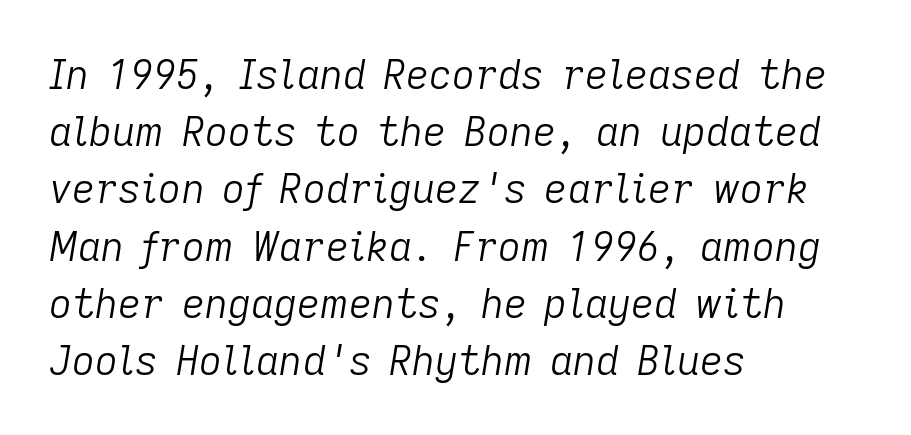
Q: Is the text bold? A: No.
Q: Is the text italic (slanted)? A: Yes, it leans right by about 9 degrees.
Q: Is the text underlined? A: No.
Q: How is the paragraph aligned? A: Left-aligned.
Q: Is the spacing between letters normal or unusually wide? A: Normal.
Q: Is the spacing between lines tight, normal or loose? A: Normal.
Q: Width (condensed, normal, or wide)? A: Normal.
Q: Stroke contrast? A: Low.
Q: x-height? A: Medium.
Q: Monospaced? A: No.
